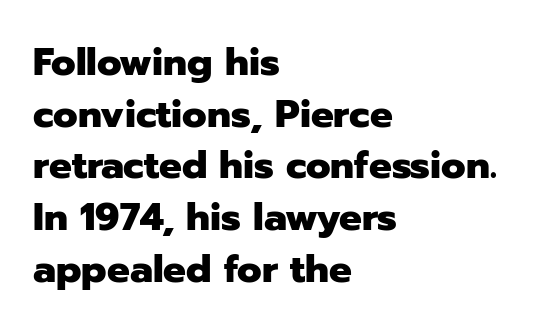
Q: Is the text bold? A: Yes.
Q: Is the text italic (slanted)? A: No, it is upright.
Q: Is the typeface a serif or a sans-serif typeface? A: Sans-serif.
Q: Is the text underlined? A: No.
Q: How is the paragraph aligned? A: Left-aligned.
Q: Is the spacing between letters normal or unusually wide? A: Normal.
Q: Is the spacing between lines tight, normal or loose? A: Normal.
Q: Width (condensed, normal, or wide)? A: Normal.
Q: Stroke contrast? A: Low.
Q: x-height? A: Medium.
Q: Monospaced? A: No.
